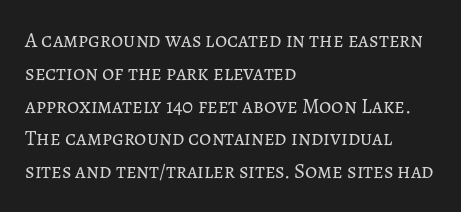
Upright lettering throughout. The rows are spaced the way most documents space them. These lines stack with their left ends in a neat column. The space beneath each line is pristine and unruled. This sample uses plain, unmodified letter spacing. Stem width sits at or under what a default text font uses.
